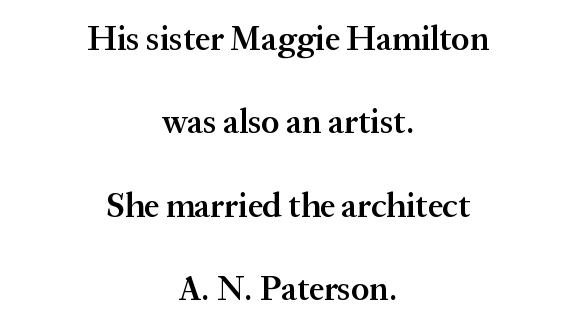
Q: Is the text bold? A: Semi-bold.
Q: Is the text italic (slanted)? A: No, it is upright.
Q: Is the typeface a serif or a sans-serif typeface? A: Serif.
Q: Is the text underlined? A: No.
Q: How is the paragraph aligned? A: Centered.
Q: Is the spacing between letters normal or unusually wide? A: Normal.
Q: Is the spacing between lines tight, normal or loose? A: Loose.
Q: Width (condensed, normal, or wide)? A: Normal.
Q: Stroke contrast? A: Medium.
Q: x-height? A: Medium.
Q: Monospaced? A: No.
